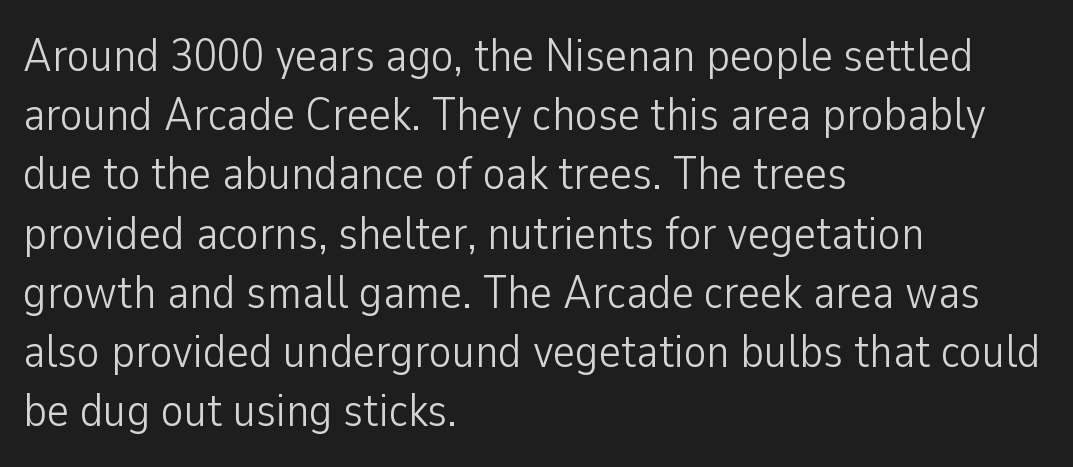
Q: Is the text bold? A: No.
Q: Is the text italic (slanted)? A: No, it is upright.
Q: Is the typeface a serif or a sans-serif typeface? A: Sans-serif.
Q: Is the text underlined? A: No.
Q: How is the paragraph aligned? A: Left-aligned.
Q: Is the spacing between letters normal or unusually wide? A: Normal.
Q: Is the spacing between lines tight, normal or loose? A: Normal.
Q: Width (condensed, normal, or wide)? A: Condensed.
Q: Stroke contrast? A: Low.
Q: x-height? A: Medium.
Q: Monospaced? A: No.
